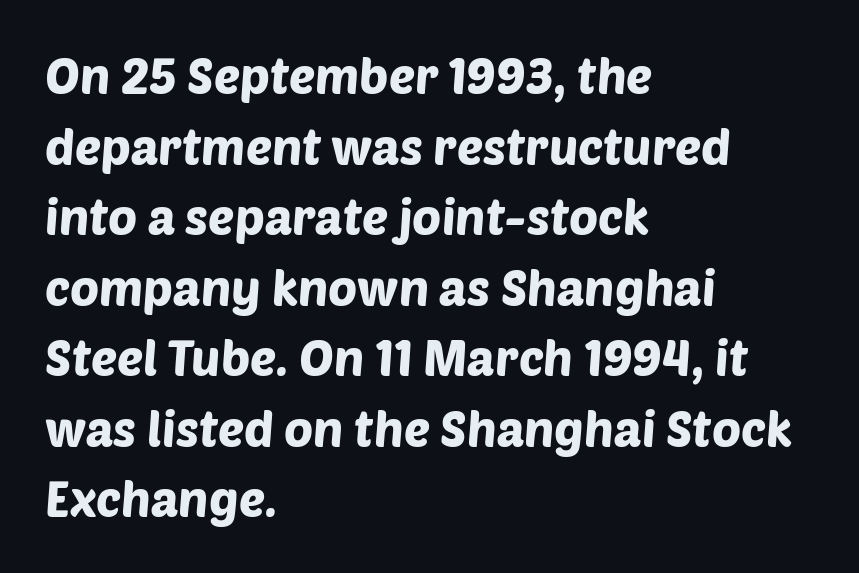
These lines are composed in type without serifs. Letters rest on an invisible, unmarked baseline. Horizontal alignment here is leftward, the default for most running prose. Interline gaps are of average width in this sample. Here the designer chose a conventional face with non-uniform glyph widths. Short note: letters normally spaced.
